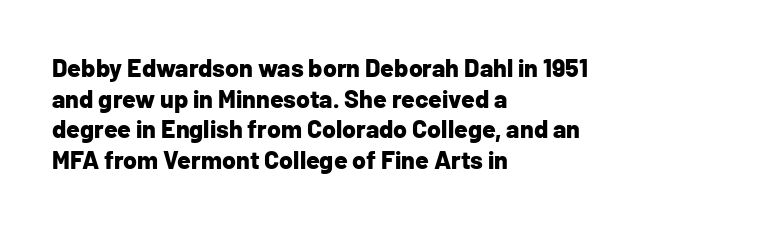
{"italic": "no", "bold": "yes", "underline": "no", "align": "left", "line_spacing_ratio": 1.23, "letter_spacing": "normal", "letter_spacing_em": 0.0, "glyph_px": 25}
